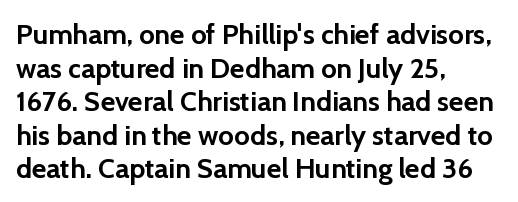
Every letter is thick-stroked: bold, no question. Unlike a traditional serif, this face leaves its strokes unadorned. Underlining? Definitely not there. Tracking value appears to be zero — textbook default spacing. The face used here is proportionally spaced, like ordinary book or web type.
